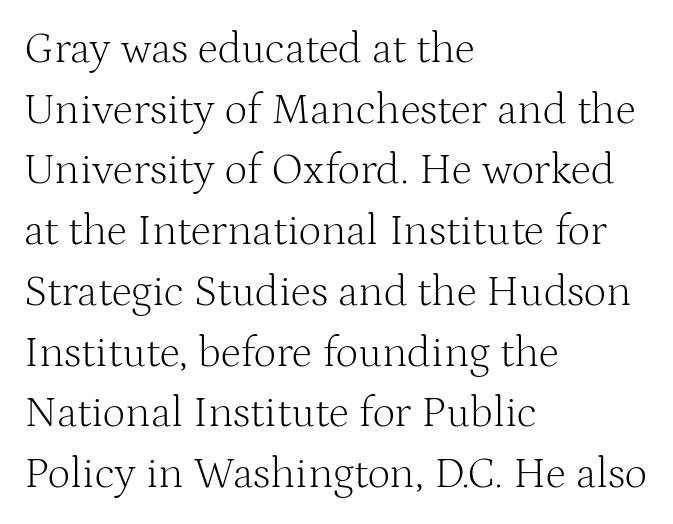
{"serif": "yes", "italic": "no", "bold": "no", "weight": "light", "width": "normal", "stroke_contrast": "medium", "x_height": "medium", "monospaced": "no", "underline": "no", "align": "left", "line_spacing": "normal", "line_spacing_ratio": 1.38, "letter_spacing": "normal", "letter_spacing_em": 0.0, "glyph_px": 44}
